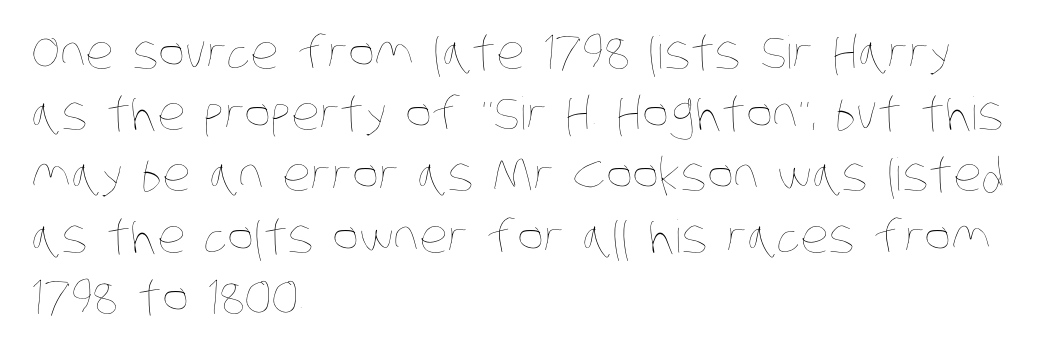
{"bold": "no", "weight": "thin", "width": "condensed", "stroke_contrast": "low", "x_height": "large", "monospaced": "no", "underline": "no", "align": "left", "line_spacing": "normal", "line_spacing_ratio": 1.36, "letter_spacing": "normal", "letter_spacing_em": 0.0, "glyph_px": 45}
